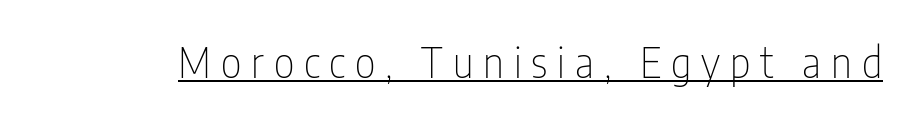
Spacing verdict: proportional, widths tailored to each character. The strokes are not fattened; the text isn't bold. The glyphs in this specimen are sans serif. Italic? Not at all — the glyphs are vertical. The gaps between neighbouring characters are conspicuously large. The sample's only ornament is a line tracing under the words.
